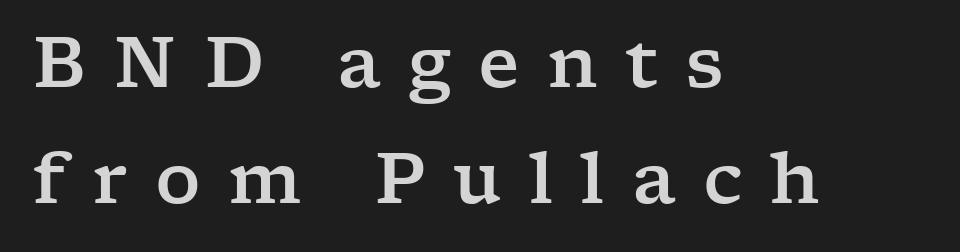
Q: Is the text italic (slanted)? A: No, it is upright.
Q: Is the typeface a serif or a sans-serif typeface? A: Serif.
Q: Is the text underlined? A: No.
Q: How is the paragraph aligned? A: Left-aligned.
Q: Is the spacing between letters normal or unusually wide? A: Unusually wide.
Q: Is the spacing between lines tight, normal or loose? A: Normal.
Q: Width (condensed, normal, or wide)? A: Wide.
Q: Stroke contrast? A: Low.
Q: x-height? A: Medium.
Q: Monospaced? A: No.
